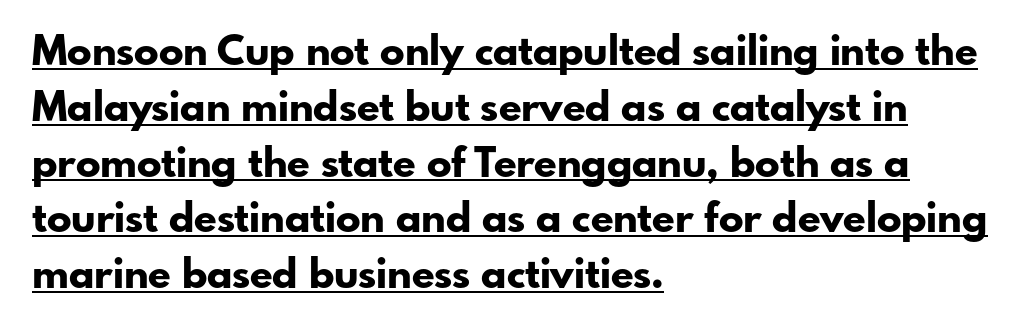
{"serif": "no", "italic": "no", "bold": "yes", "weight": "bold", "width": "normal", "stroke_contrast": "low", "x_height": "small", "monospaced": "no", "underline": "yes", "align": "left", "line_spacing": "normal", "line_spacing_ratio": 1.36, "letter_spacing": "normal", "letter_spacing_em": 0.0, "glyph_px": 41}
